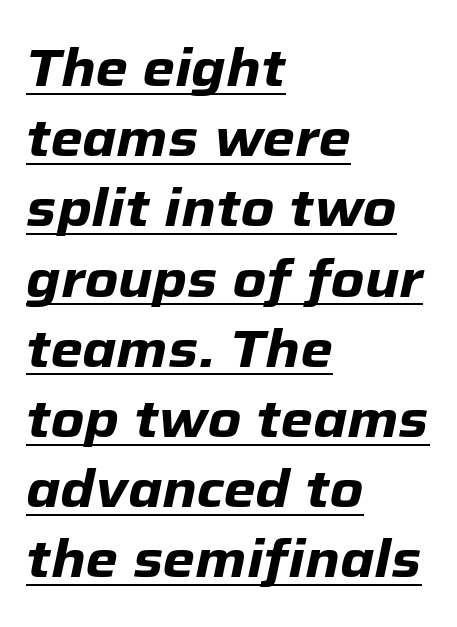
The image shows 52 px heavy type, italic (leaning right); set left-aligned, normal line spacing (1.35x), normal letter spacing, underlined; low stroke contrast and a medium x-height.
